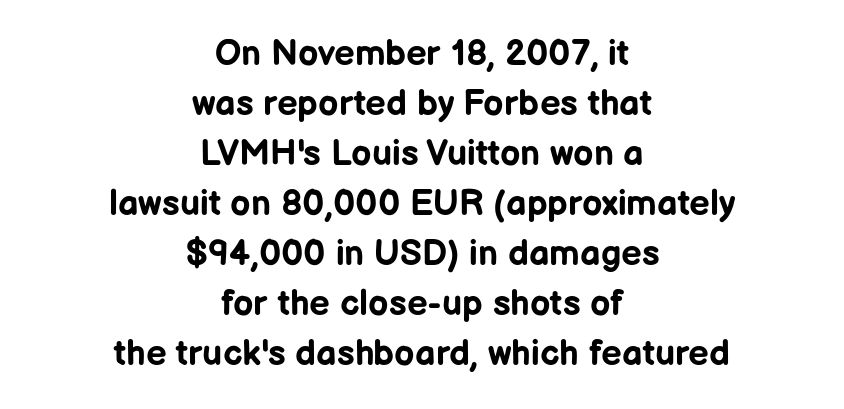
{"serif": "no", "italic": "no", "bold": "yes", "weight": "bold", "width": "normal", "stroke_contrast": "low", "x_height": "medium", "monospaced": "no", "underline": "no", "align": "center", "line_spacing": "normal", "line_spacing_ratio": 1.39, "letter_spacing": "normal", "letter_spacing_em": 0.0, "glyph_px": 36}
